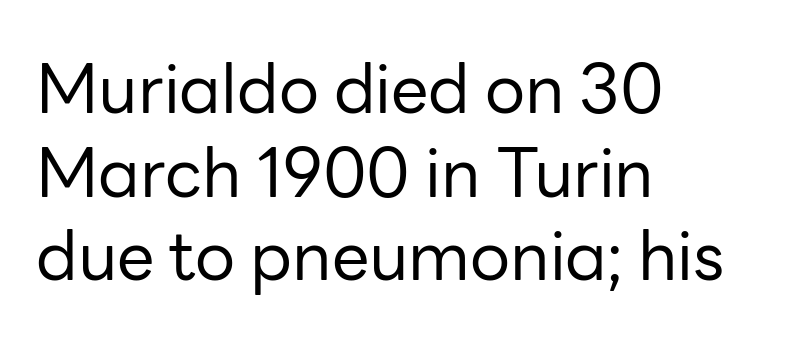
The image shows 67 px regular-weight sans-serif type, upright; set left-aligned, normal line spacing (1.25x), normal letter spacing, not underlined; low stroke contrast and a medium x-height.
